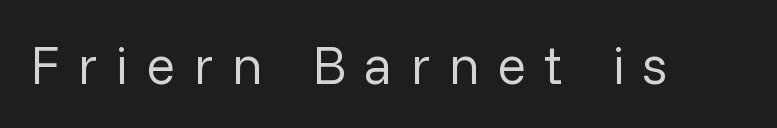
The words here are not underlined. Proportional: the letters do not fall into vertical columns. The horizontal fit of the characters is loose and conspicuously gappy. Examine the stroke ends and you'll find no serifs.
